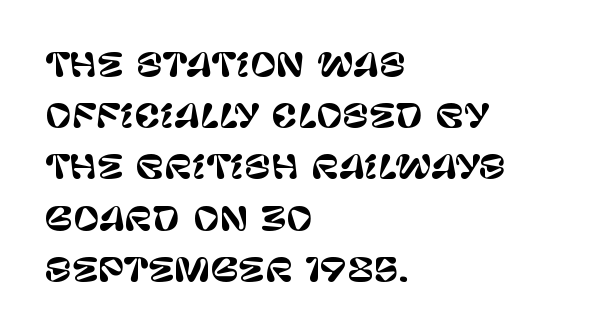
The glyphs in this specimen are sans serif. The passage shown is typed in a proportional face where columns would drift. The gaps between neighbouring characters are ordinary and unremarkable.
